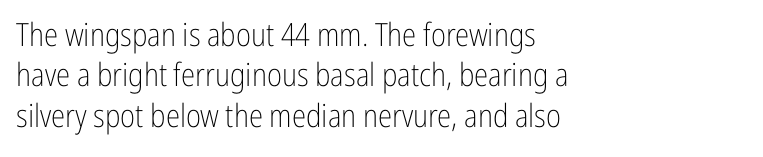
Alignment: flush left. Check the space under the baseline: it is left empty. Evenly set lines give the paragraph a standard silhouette. Look at the tracking — it's just the regular setting, nothing added.
